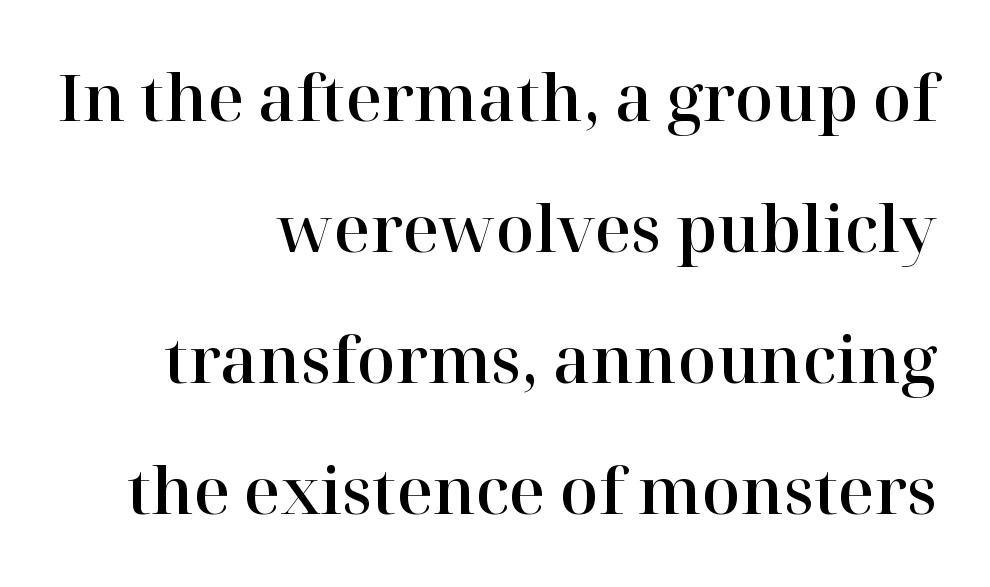
Notice how the passage keeps a crisp vertical edge on the right only. Caption: standard tracking, unaltered. The face used here is proportionally spaced, like ordinary book or web type. This sample uses a serif face. Words float on clear page, feet unadorned. One glance says open: line gaps are wider than usual.
